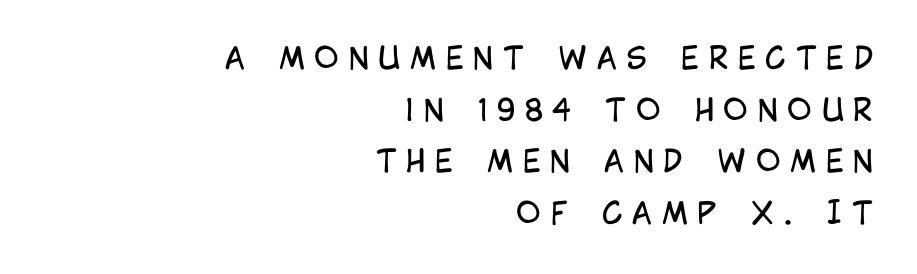
{"serif": "no", "italic": "no", "bold": "no", "weight": "regular", "width": "condensed", "stroke_contrast": "low", "x_height": "large", "monospaced": "no", "underline": "no", "align": "right", "line_spacing_ratio": 1.72, "letter_spacing": "wide", "letter_spacing_em": 0.32, "glyph_px": 30}
